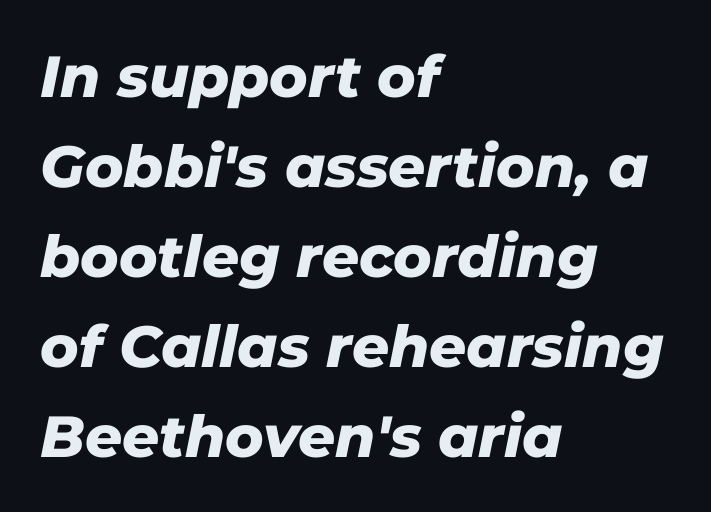
{"italic": "yes", "lean": "right", "slant_degrees": 11, "bold": "yes", "weight": "heavy", "width": "normal", "stroke_contrast": "low", "x_height": "medium", "monospaced": "no", "underline": "no", "align": "left", "line_spacing": "normal", "line_spacing_ratio": 1.55, "letter_spacing": "normal", "letter_spacing_em": 0.0, "glyph_px": 58}
